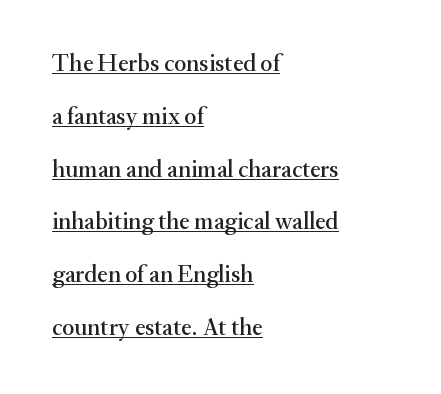
Caption: multi-line text, flush left, ragged right. The letters sit at their default tracking, neither squeezed nor spread. The lettering is marked with a stroke running underneath it. A typesetter would call this leading open, well beyond the default.
